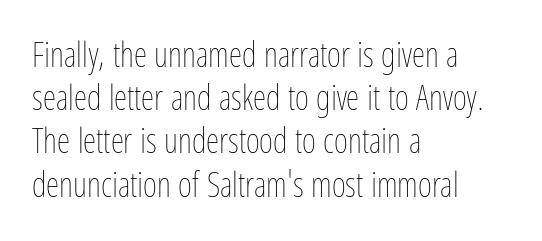
Q: Is the text bold? A: No.
Q: Is the text italic (slanted)? A: No, it is upright.
Q: Is the text underlined? A: No.
Q: How is the paragraph aligned? A: Left-aligned.
Q: Is the spacing between letters normal or unusually wide? A: Normal.
Q: Is the spacing between lines tight, normal or loose? A: Normal.
Q: Width (condensed, normal, or wide)? A: Condensed.
Q: Stroke contrast? A: Low.
Q: x-height? A: Medium.
Q: Monospaced? A: No.
